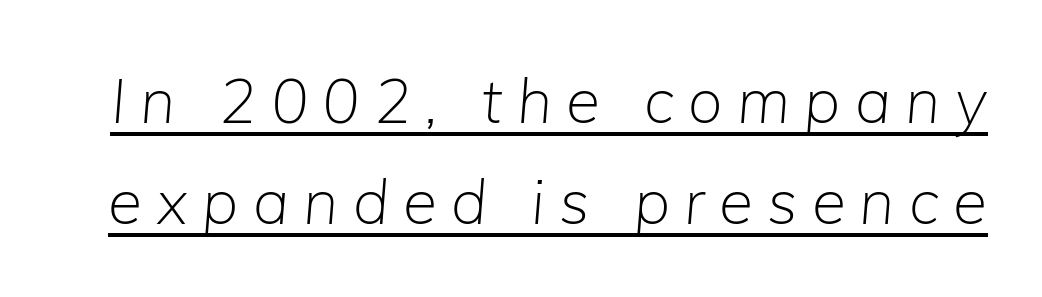
The image shows 62 px light type, italic (leaning right); set normal line spacing (1.63x), unusually wide letter spacing (+0.23 em), underlined; low stroke contrast and a medium x-height.
